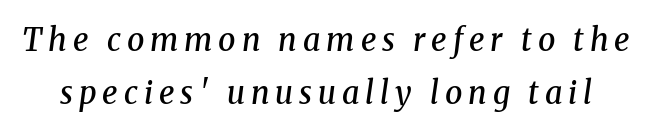
The image shows 31 px semibold serif type, italic (leaning right); set normal line spacing (1.7x), not underlined; medium stroke contrast and a medium x-height.
